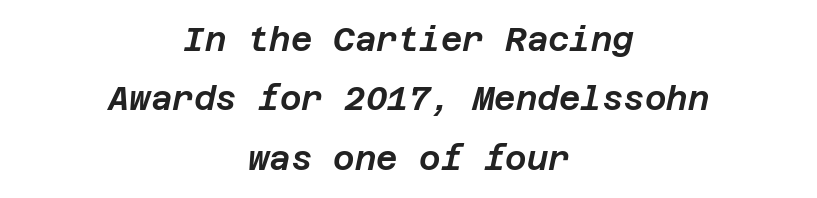
Q: Is the text italic (slanted)? A: Yes, it leans right by about 12 degrees.
Q: Is the text underlined? A: No.
Q: How is the paragraph aligned? A: Centered.
Q: Is the spacing between letters normal or unusually wide? A: Normal.
Q: Width (condensed, normal, or wide)? A: Normal.
Q: Stroke contrast? A: Low.
Q: x-height? A: Large.
